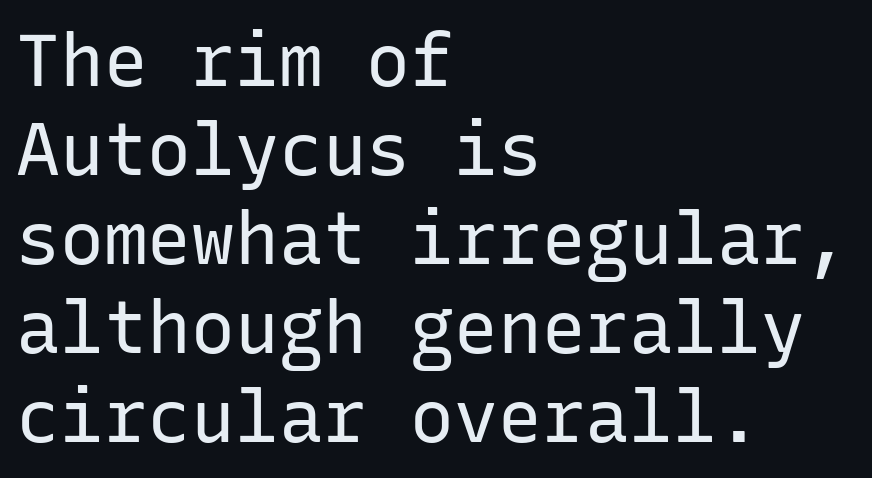
{"serif": "no", "italic": "no", "bold": "no", "weight": "regular", "width": "normal", "stroke_contrast": "low", "x_height": "medium", "monospaced": "yes", "underline": "no", "align": "left", "line_spacing_ratio": 1.22, "letter_spacing": "normal", "letter_spacing_em": 0.0, "glyph_px": 73}
